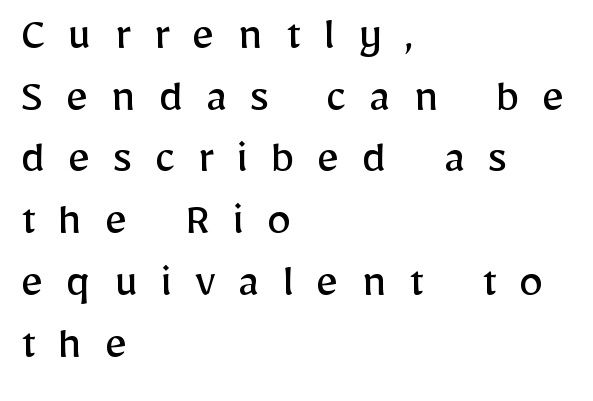
Every row of glyphs begins at an identical x-position on the left. The face used here is proportionally spaced, like ordinary book or web type. A bare baseline throughout the passage. Whoever set this chose a conventional vertical rhythm.
